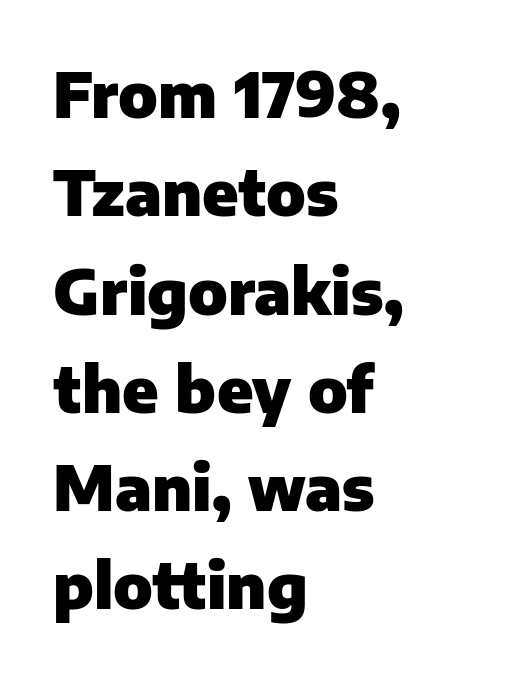
The image shows 63 px heavy sans-serif type, upright; set left-aligned, normal line spacing (1.56x), normal letter spacing, not underlined; low stroke contrast and a medium x-height.
